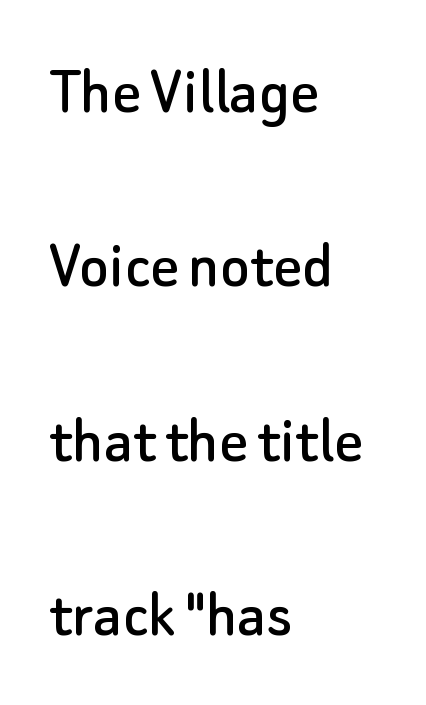
{"serif": "no", "italic": "no", "width": "normal", "stroke_contrast": "low", "x_height": "small", "monospaced": "no", "underline": "no", "align": "left", "line_spacing": "loose", "line_spacing_ratio": 2.49, "letter_spacing": "normal", "letter_spacing_em": 0.0, "glyph_px": 70}
